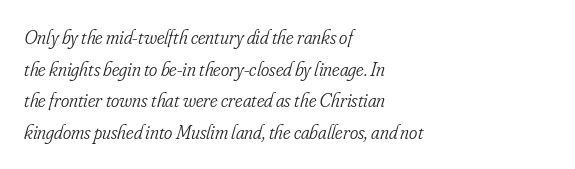
{"italic": "yes", "lean": "right", "slant_degrees": 16, "bold": "no", "underline": "no", "align": "left", "line_spacing": "normal", "line_spacing_ratio": 1.58, "letter_spacing": "normal", "letter_spacing_em": 0.0, "glyph_px": 20}
